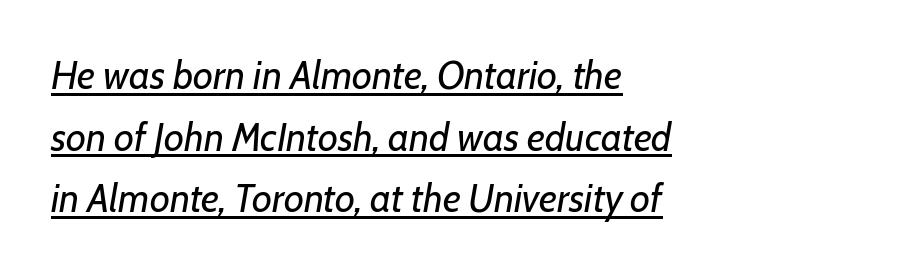
{"italic": "yes", "lean": "right", "slant_degrees": 7, "bold": "no", "weight": "regular", "width": "normal", "stroke_contrast": "low", "x_height": "medium", "monospaced": "no", "underline": "yes", "align": "left", "line_spacing": "normal", "line_spacing_ratio": 1.58, "letter_spacing": "normal", "letter_spacing_em": 0.0, "glyph_px": 39}
